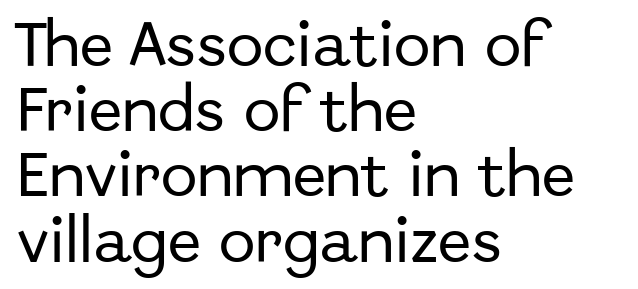
The image shows 49 px sans-serif type, upright; set left-aligned, normal line spacing (1.33x), normal letter spacing, not underlined; low stroke contrast and a medium x-height.
